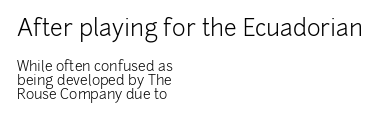
Which chunk is bigger? The first one — the top block dwarfs the bottom. Short and long lines alike share a common starting point at left. A bare baseline throughout the passage. Tracking value appears to be zero — textbook default spacing. Leading: reduced.
